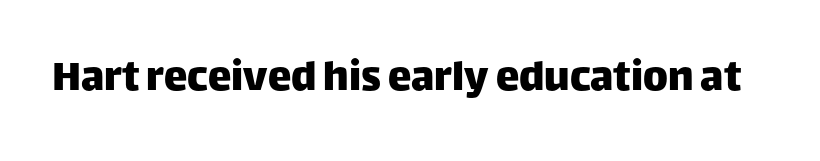
The image shows 47 px sans-serif type, upright; set normal letter spacing, not underlined; low stroke contrast and a large x-height.
